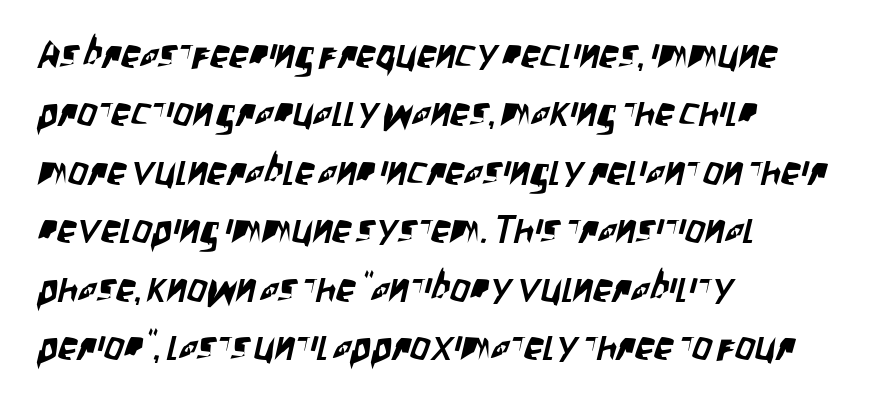
{"serif": "no", "width": "condensed", "stroke_contrast": "low", "x_height": "large", "monospaced": "no", "underline": "no", "align": "left", "line_spacing": "normal", "line_spacing_ratio": 1.5, "letter_spacing": "normal", "letter_spacing_em": 0.0, "glyph_px": 39}
